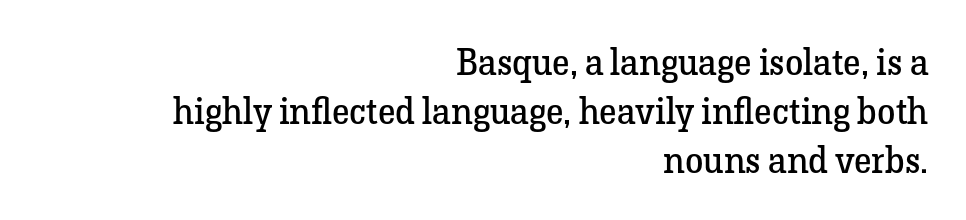
The passage shown stacks its lines at a standard gap. Each letter keeps its own natural width here, so spacing adapts to shape. This rendering uses right alignment, leaving the left contour irregular. The font's upright variant was chosen for this text.
